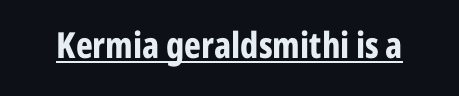
{"serif": "no", "italic": "no", "bold": "yes", "weight": "bold", "width": "condensed", "stroke_contrast": "low", "x_height": "medium", "monospaced": "no", "underline": "yes", "letter_spacing": "normal", "letter_spacing_em": 0.0, "glyph_px": 36}
